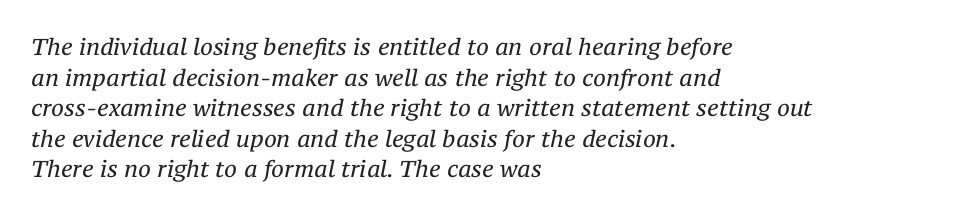
How would I describe the line gaps? Plain and ordinary. Line beginnings align vertically; line endings do not. Designer's note — italics engaged. A clean baseline with only descenders dipping below it. This rendering leaves character spacing at its baseline value.
